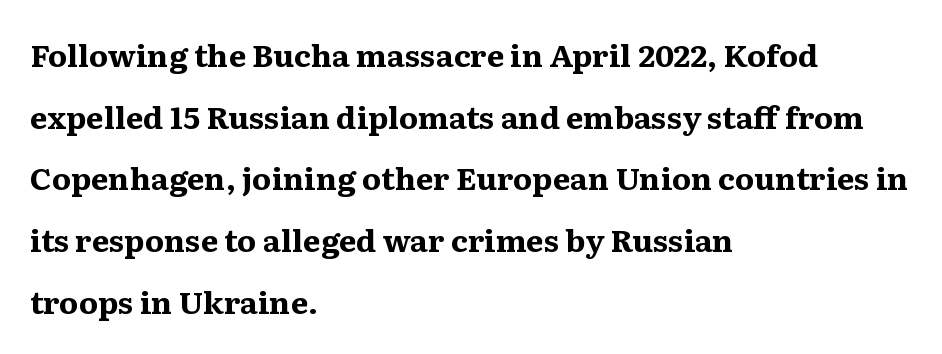
Each letter's strokes conclude with small projecting serifs. The passage shown stacks its lines with a broad gap. Reading down the block, your eye returns to a fixed left position each line. The face used here has the dense, thick strokes of a bold. Anything drawn beneath the words? Only blank space. The gaps between neighbouring characters are ordinary and unremarkable.
